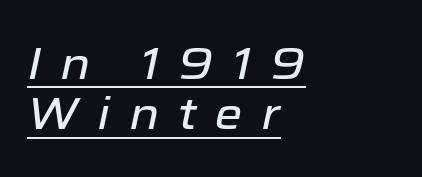
The image shows 45 px text type, italic (leaning right); set left-aligned, tight line spacing (1.12x), unusually wide letter spacing (+0.41 em), underlined; low stroke contrast and a medium x-height.
